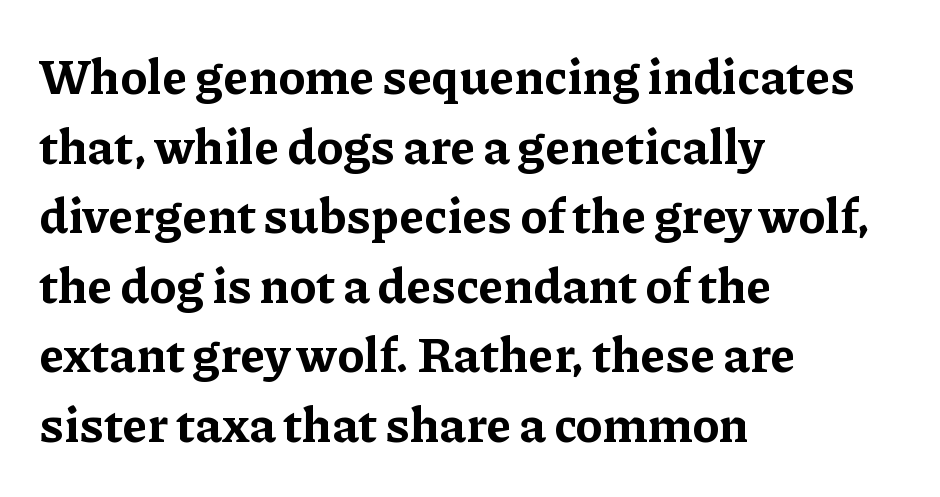
What stands out about the letter spacing? Nothing — it is the standard amount. The lines sit at an ordinary, default distance from one another. Check under the words: just untouched page. I'd call this a serif setting — the letters wear small feet. The letters stand upright; this is a roman face.
